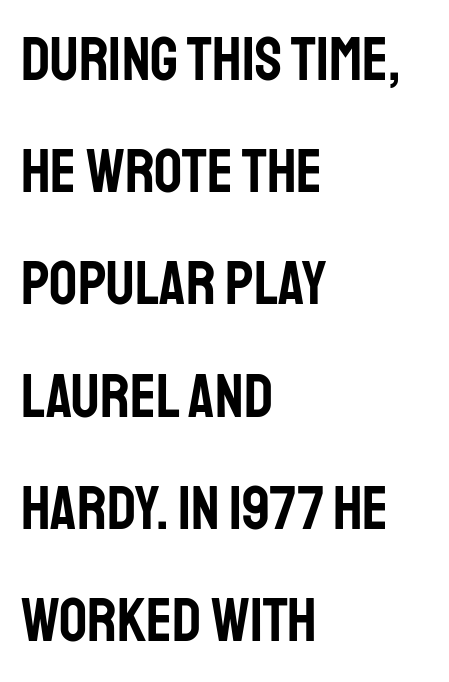
One-word summary of the alignment: left. Serifs: no, the terminals of the letterforms are clean. Nobody touched the tracking dial on this one. This is the regular roman posture of the typeface. Letters rest on an invisible, unmarked baseline. Each letter keeps its own natural width here, so spacing adapts to shape.
